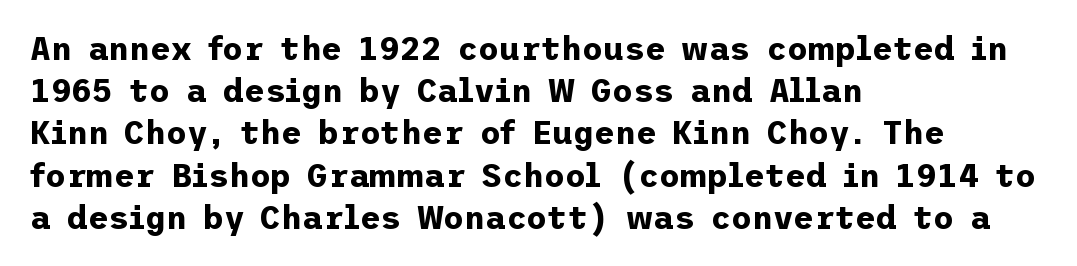
One-word summary of the alignment: left. Does the leading feel generous? No, just average. Every stem runs plumb, perpendicular to the baseline. Every letter is thick-stroked: bold, no question. Nobody drew a line under any word here. What stands out about the letter spacing? Nothing — it is the standard amount.
